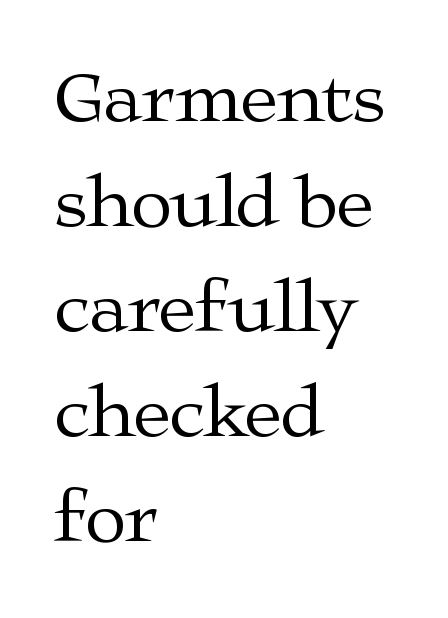
{"serif": "yes", "italic": "no", "bold": "no", "weight": "regular", "width": "wide", "stroke_contrast": "medium", "x_height": "medium", "monospaced": "no", "underline": "no", "align": "left", "line_spacing": "normal", "line_spacing_ratio": 1.4, "letter_spacing": "normal", "letter_spacing_em": 0.0, "glyph_px": 75}
